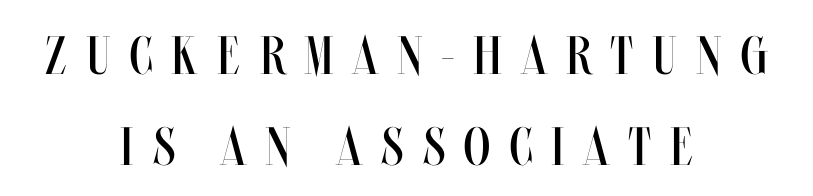
The image shows 54 px regular-weight, condensed type, upright; set centered, normal line spacing (1.68x), unusually wide letter spacing (+0.36 em), not underlined; medium stroke contrast and a large x-height.
